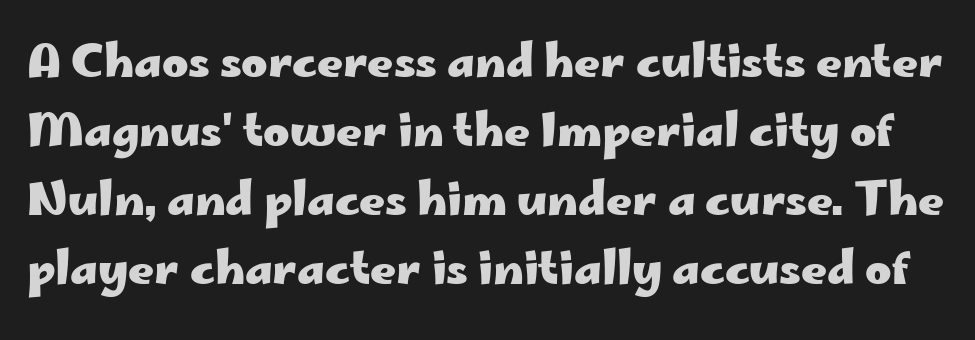
Q: Is the text bold? A: Yes.
Q: Is the text italic (slanted)? A: No, it is upright.
Q: Is the typeface a serif or a sans-serif typeface? A: Sans-serif.
Q: Is the text underlined? A: No.
Q: Is the spacing between letters normal or unusually wide? A: Normal.
Q: Is the spacing between lines tight, normal or loose? A: Normal.
Q: Width (condensed, normal, or wide)? A: Wide.
Q: Stroke contrast? A: Low.
Q: x-height? A: Small.
Q: Monospaced? A: No.
